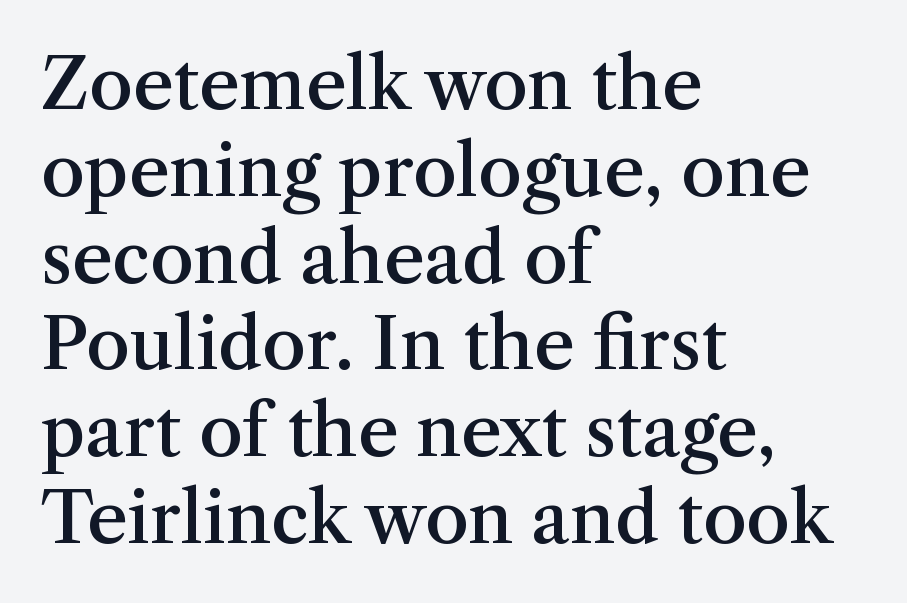
The image shows 70 px semibold serif type, upright; set left-aligned, line spacing 1.24x, normal letter spacing, not underlined; medium stroke contrast and a medium x-height.
